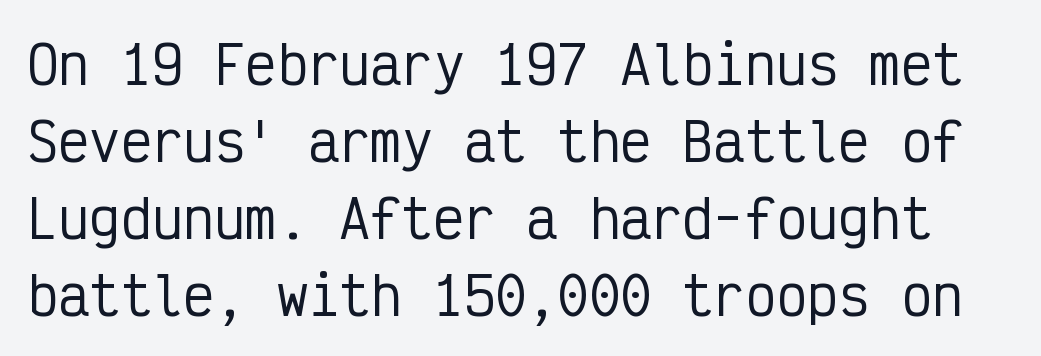
Whoever set this chose a conventional vertical rhythm. Looks like terminal output: every glyph gets an equal slot. The tracking reads as untouched default to a designer's eye. Classification — sans serif.
